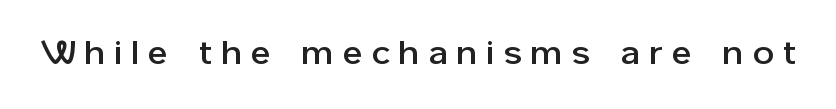
The tracking jumps out immediately: characters are airy and widely separated. The passage shown is not underscored anywhere. Does the lettering tilt? It doesn't — this is upright. The text was rendered using a sans face with plain stroke endings. A typesetter would call this proportional, since set widths differ per character.
